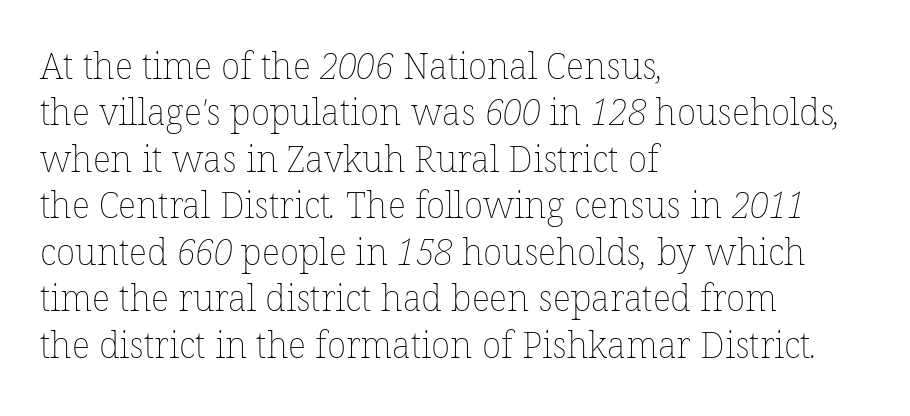
The image shows 36 px thin type; set left-aligned, normal line spacing (1.29x), normal letter spacing, not underlined; low stroke contrast and a medium x-height.
